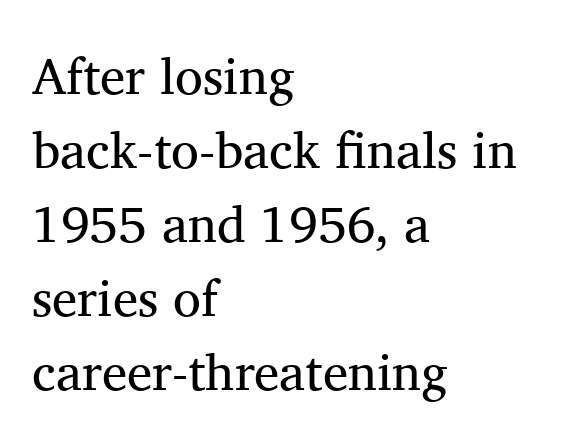
Q: Is the text bold? A: No.
Q: Is the text italic (slanted)? A: No, it is upright.
Q: Is the typeface a serif or a sans-serif typeface? A: Serif.
Q: Is the text underlined? A: No.
Q: How is the paragraph aligned? A: Left-aligned.
Q: Is the spacing between letters normal or unusually wide? A: Normal.
Q: Is the spacing between lines tight, normal or loose? A: Normal.
Q: Width (condensed, normal, or wide)? A: Normal.
Q: Stroke contrast? A: Medium.
Q: x-height? A: Medium.
Q: Monospaced? A: No.
